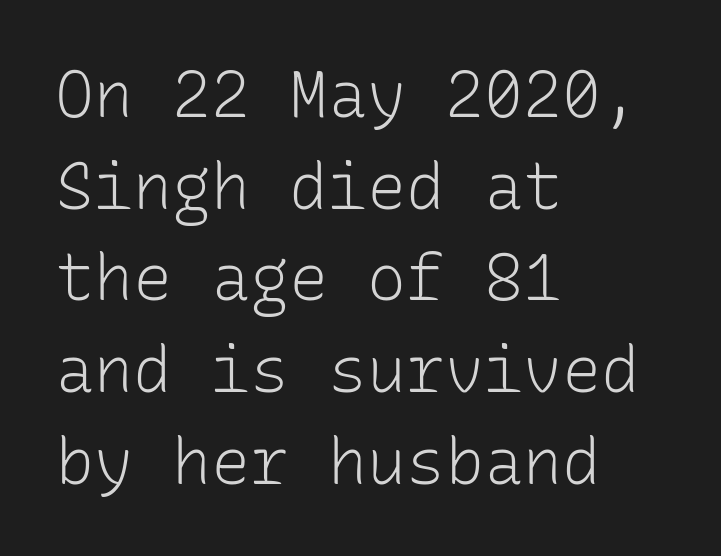
The string is rendered with underlining switched off. Left-aligned paragraph, ragged on the right. No chunkiness to these letters — they're not bold. Posture: vertical. Students, observe: this is what conventionally led text looks like. The typeface chosen for these lines omits serifs.
